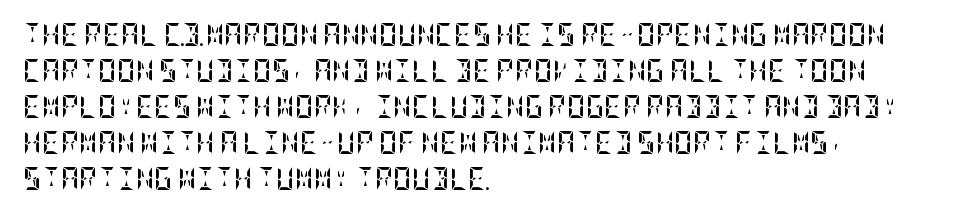
{"italic": "no", "bold": "yes", "underline": "no", "align": "left", "line_spacing": "normal", "line_spacing_ratio": 1.57, "letter_spacing": "normal", "letter_spacing_em": 0.0, "glyph_px": 23}
